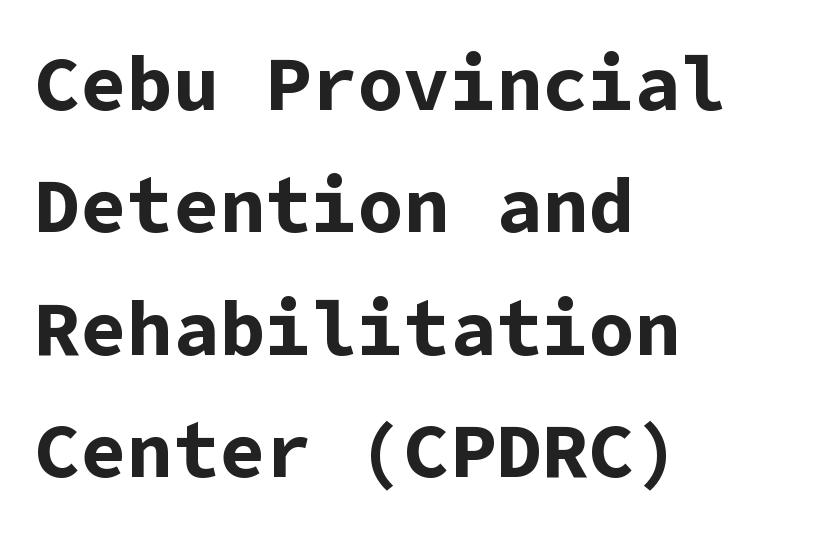
Q: Is the text bold? A: Yes.
Q: Is the text italic (slanted)? A: No, it is upright.
Q: Is the typeface a serif or a sans-serif typeface? A: Sans-serif.
Q: Is the text underlined? A: No.
Q: How is the paragraph aligned? A: Left-aligned.
Q: Is the spacing between letters normal or unusually wide? A: Normal.
Q: Is the spacing between lines tight, normal or loose? A: Normal.
Q: Width (condensed, normal, or wide)? A: Normal.
Q: Stroke contrast? A: Low.
Q: x-height? A: Medium.
